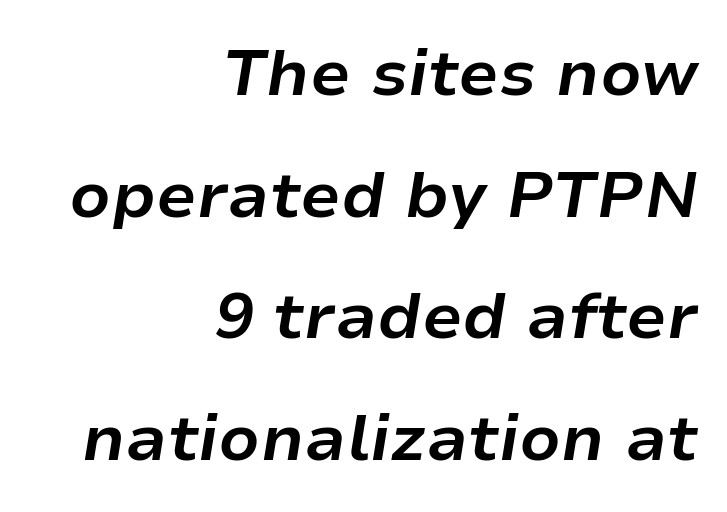
{"italic": "yes", "lean": "right", "slant_degrees": 9, "bold": "yes", "weight": "bold", "width": "normal", "stroke_contrast": "low", "x_height": "medium", "monospaced": "no", "underline": "no", "align": "right", "line_spacing_ratio": 1.87, "letter_spacing": "normal", "letter_spacing_em": 0.0, "glyph_px": 65}
